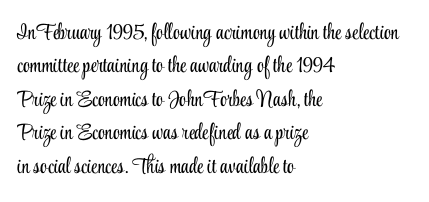
The image shows 22 px text type; set left-aligned, normal line spacing (1.52x), normal letter spacing, not underlined.
